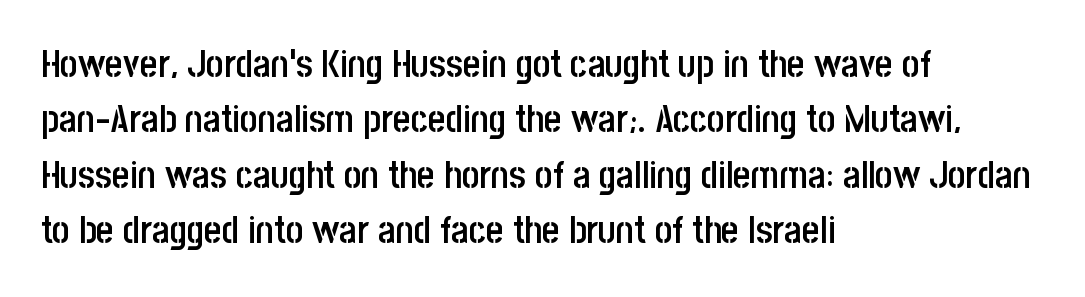
The image shows 38 px semibold, condensed sans-serif type, upright; set left-aligned, normal line spacing (1.46x), normal letter spacing, not underlined; low stroke contrast and a large x-height.
